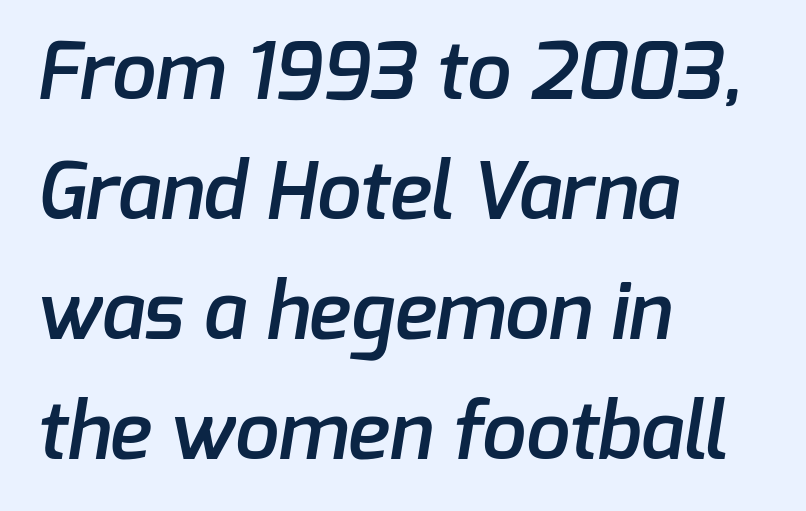
{"serif": "no", "bold": "semi", "weight": "semibold", "width": "normal", "stroke_contrast": "low", "x_height": "medium", "monospaced": "no", "underline": "no", "align": "left", "line_spacing": "normal", "line_spacing_ratio": 1.52, "letter_spacing": "normal", "letter_spacing_em": 0.0, "glyph_px": 79}
